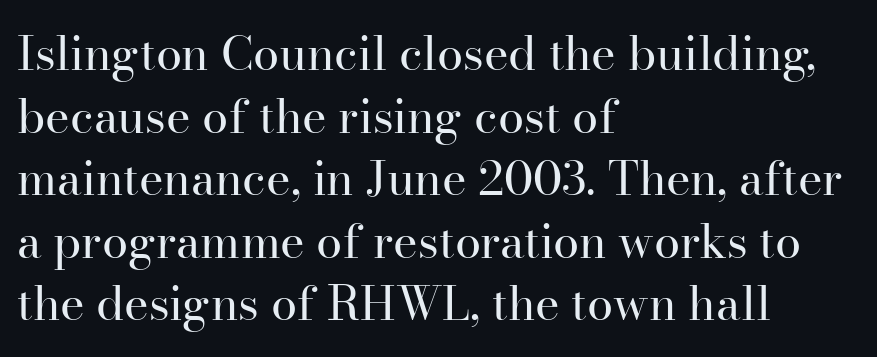
Q: Is the text bold? A: No.
Q: Is the text italic (slanted)? A: No, it is upright.
Q: Is the typeface a serif or a sans-serif typeface? A: Serif.
Q: Is the text underlined? A: No.
Q: How is the paragraph aligned? A: Left-aligned.
Q: Is the spacing between letters normal or unusually wide? A: Normal.
Q: Is the spacing between lines tight, normal or loose? A: Normal.
Q: Width (condensed, normal, or wide)? A: Normal.
Q: Stroke contrast? A: High.
Q: x-height? A: Small.
Q: Monospaced? A: No.
